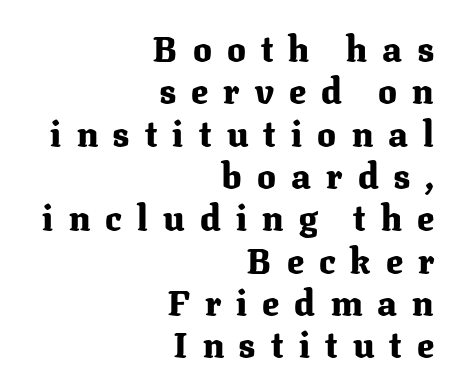
The space beneath each line is pristine and unruled. Teacher's note: observe the even right margin — that is flush-right alignment. Does the weight exceed regular? Yes, all the way to bold. This sample uses expanded letter spacing, leaving extra air between glyphs. Every character sits straight up, as roman type does. A typesetter would call this proportional, since set widths differ per character.
